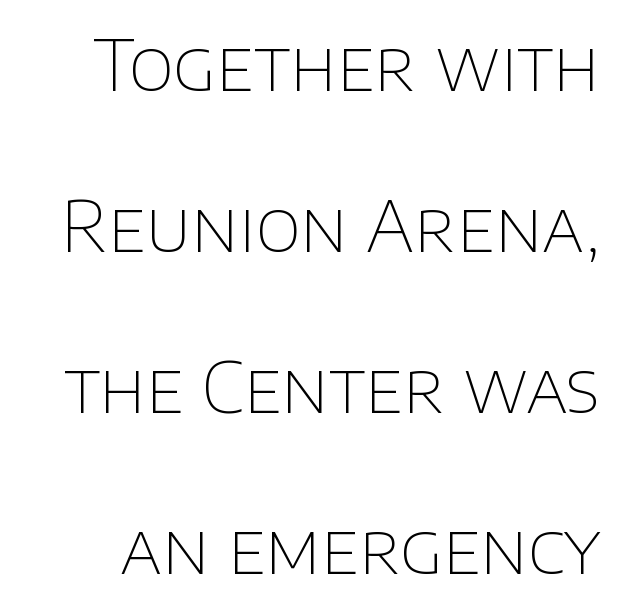
{"serif": "no", "italic": "no", "bold": "no", "weight": "thin", "width": "normal", "stroke_contrast": "low", "x_height": "large", "monospaced": "no", "underline": "no", "line_spacing": "loose", "line_spacing_ratio": 2.3, "letter_spacing": "normal", "letter_spacing_em": 0.0, "glyph_px": 70}
